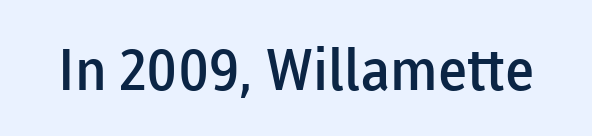
Q: Is the text bold? A: Semi-bold.
Q: Is the text italic (slanted)? A: No, it is upright.
Q: Is the typeface a serif or a sans-serif typeface? A: Sans-serif.
Q: Is the text underlined? A: No.
Q: Is the spacing between letters normal or unusually wide? A: Normal.
Q: Width (condensed, normal, or wide)? A: Normal.
Q: Stroke contrast? A: Low.
Q: x-height? A: Medium.
Q: Monospaced? A: No.
